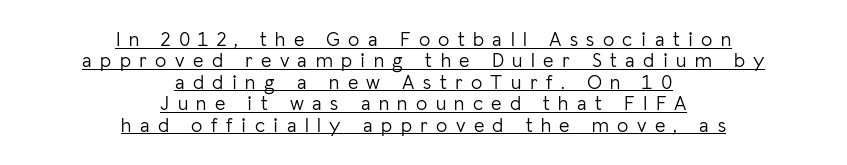
The image shows 20 px text type, upright; set centered, tight line spacing (1.07x), unusually wide letter spacing (+0.42 em), underlined.
